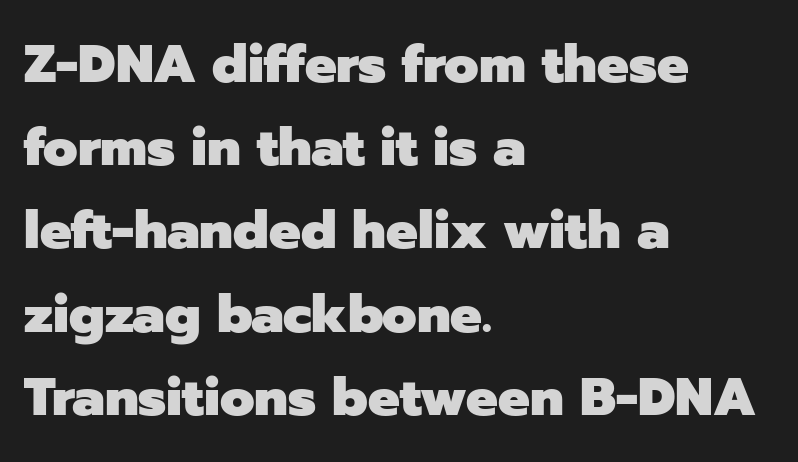
{"serif": "no", "italic": "no", "bold": "yes", "weight": "heavy", "width": "normal", "stroke_contrast": "low", "x_height": "medium", "monospaced": "no", "underline": "no", "align": "left", "line_spacing": "normal", "line_spacing_ratio": 1.57, "letter_spacing": "normal", "letter_spacing_em": 0.0, "glyph_px": 53}
